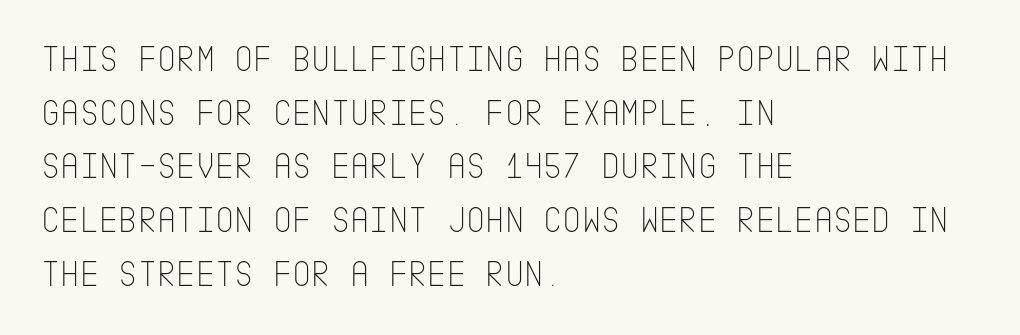
Q: Is the text bold? A: No.
Q: Is the text italic (slanted)? A: No, it is upright.
Q: Is the typeface a serif or a sans-serif typeface? A: Sans-serif.
Q: Is the text underlined? A: No.
Q: How is the paragraph aligned? A: Left-aligned.
Q: Is the spacing between letters normal or unusually wide? A: Normal.
Q: Is the spacing between lines tight, normal or loose? A: Normal.
Q: Width (condensed, normal, or wide)? A: Condensed.
Q: Stroke contrast? A: Low.
Q: x-height? A: Large.
